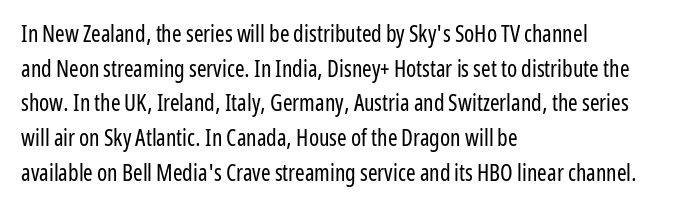
Q: Is the text bold? A: No.
Q: Is the text italic (slanted)? A: No, it is upright.
Q: Is the text underlined? A: No.
Q: How is the paragraph aligned? A: Left-aligned.
Q: Is the spacing between letters normal or unusually wide? A: Normal.
Q: Is the spacing between lines tight, normal or loose? A: Normal.
